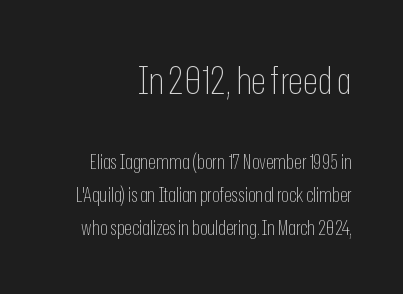
The space directly below the letters is spotless. Does extra space separate the letters? No, they use regular spacing. The face used here is proportionally spaced, like ordinary book or web type. If you measured baseline to baseline, you'd find a middling distance.
